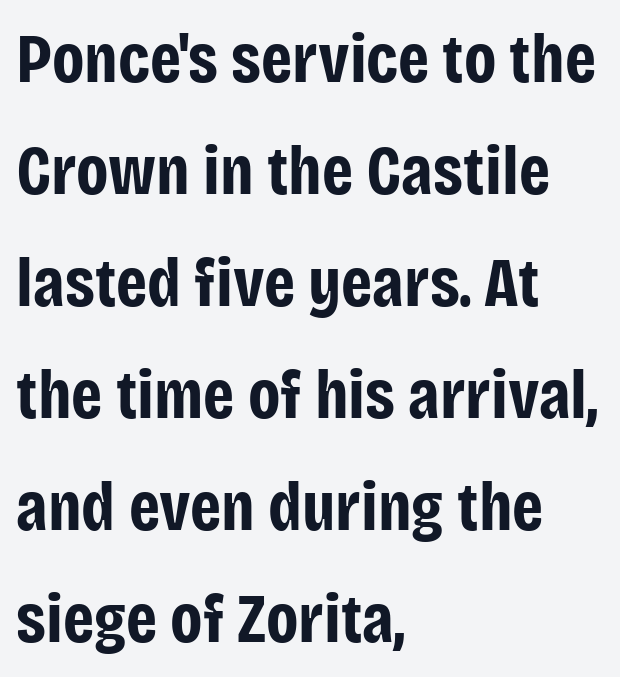
Q: Is the text bold? A: Yes.
Q: Is the text italic (slanted)? A: No, it is upright.
Q: Is the typeface a serif or a sans-serif typeface? A: Sans-serif.
Q: Is the text underlined? A: No.
Q: How is the paragraph aligned? A: Left-aligned.
Q: Is the spacing between letters normal or unusually wide? A: Normal.
Q: Is the spacing between lines tight, normal or loose? A: Normal.
Q: Width (condensed, normal, or wide)? A: Condensed.
Q: Stroke contrast? A: Low.
Q: x-height? A: Large.
Q: Monospaced? A: No.
